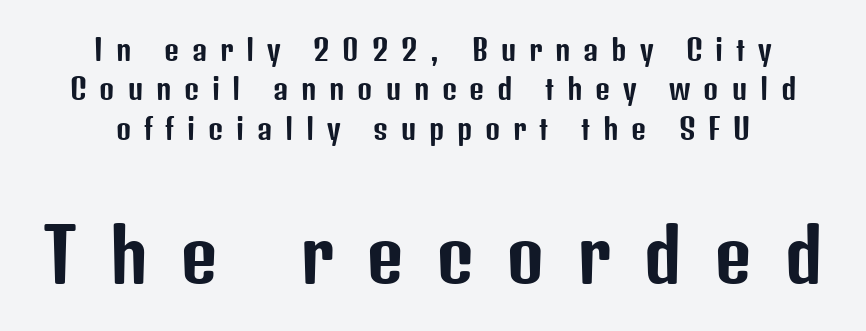
Q: Is the text italic (slanted)? A: No, it is upright.
Q: Is the typeface a serif or a sans-serif typeface? A: Sans-serif.
Q: Is the text underlined? A: No.
Q: How is the paragraph aligned? A: Centered.
Q: Is the spacing between letters normal or unusually wide? A: Unusually wide.
Q: Is the spacing between lines tight, normal or loose? A: Normal.
Q: Which block of text is set in a larger size, the first (top) or the second (bottom)? A: The second (bottom) one.
Q: Width (condensed, normal, or wide)? A: Condensed.
Q: Stroke contrast? A: Low.
Q: x-height? A: Medium.
Q: Monospaced? A: No.
